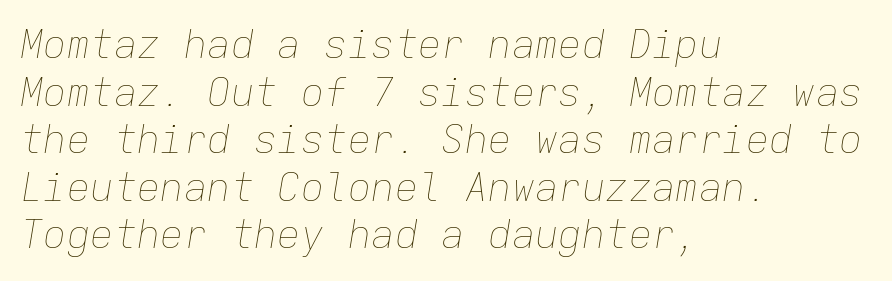
Q: Is the text bold? A: No.
Q: Is the text italic (slanted)? A: Yes, it leans right by about 9 degrees.
Q: Is the text underlined? A: No.
Q: How is the paragraph aligned? A: Left-aligned.
Q: Is the spacing between letters normal or unusually wide? A: Normal.
Q: Width (condensed, normal, or wide)? A: Normal.
Q: Stroke contrast? A: Low.
Q: x-height? A: Medium.
Q: Monospaced? A: Yes.
